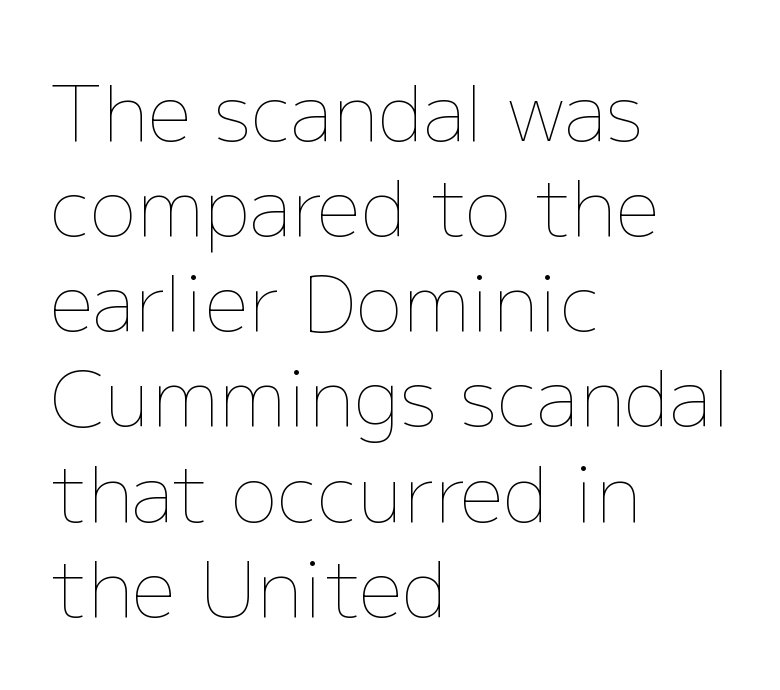
The image shows 78 px thin type, upright; set left-aligned, line spacing 1.22x, normal letter spacing, not underlined; low stroke contrast and a medium x-height.
